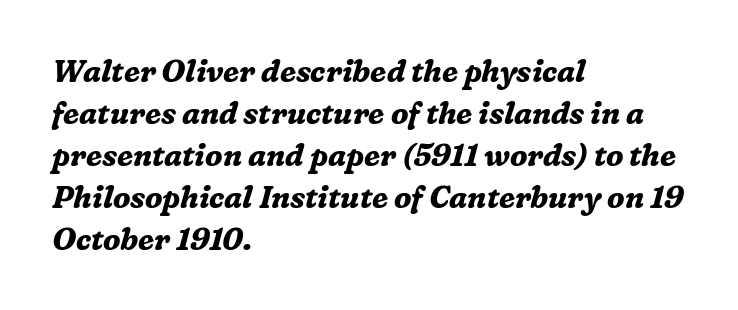
{"serif": "yes", "italic": "yes", "lean": "right", "slant_degrees": 16, "bold": "yes", "weight": "bold", "width": "normal", "stroke_contrast": "medium", "x_height": "medium", "monospaced": "no", "underline": "no", "align": "left", "line_spacing": "normal", "line_spacing_ratio": 1.4, "letter_spacing": "normal", "letter_spacing_em": 0.0, "glyph_px": 30}
